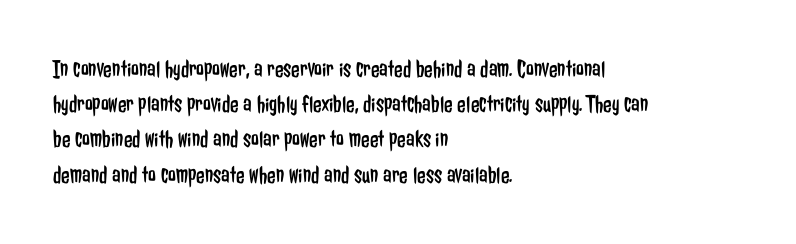
The image shows 25 px text type, upright; set left-aligned, normal line spacing (1.41x), normal letter spacing, not underlined.
